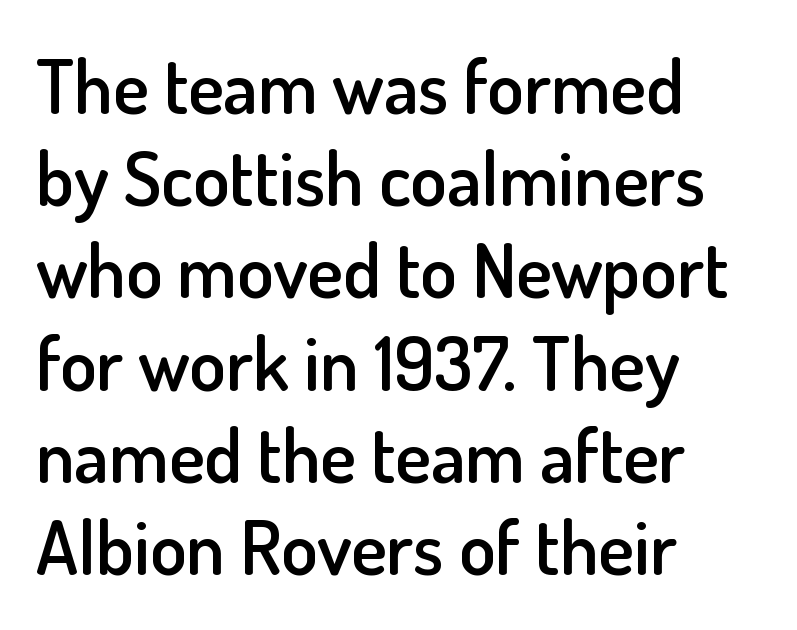
{"serif": "no", "italic": "no", "bold": "semi", "weight": "semibold", "width": "normal", "stroke_contrast": "low", "x_height": "small", "monospaced": "no", "underline": "no", "align": "left", "line_spacing_ratio": 1.23, "letter_spacing": "normal", "letter_spacing_em": 0.0, "glyph_px": 75}
